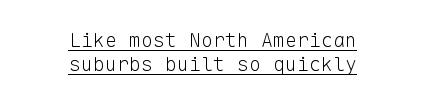
The image shows 20 px text type, upright; set centered, line spacing 1.18x, normal letter spacing, underlined.
